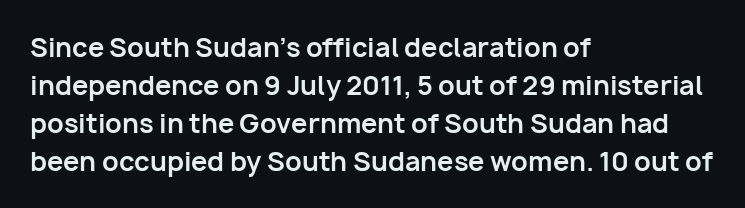
The image shows 26 px bold type, upright; set left-aligned, normal line spacing (1.46x), normal letter spacing, not underlined.
